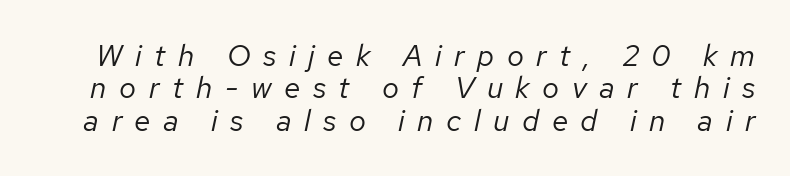
The image shows 30 px regular-weight type, italic (leaning right); set tight line spacing (1.08x), unusually wide letter spacing (+0.42 em), not underlined; low stroke contrast and a medium x-height.
